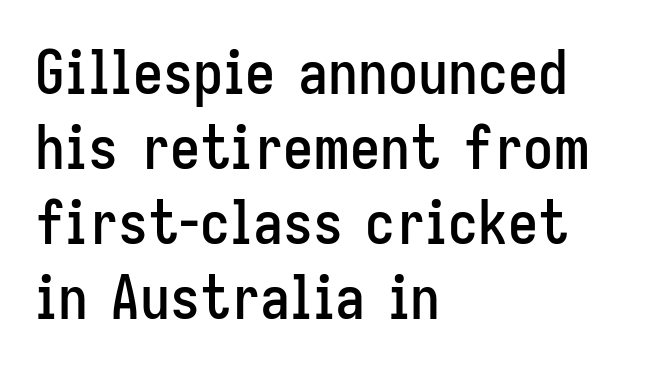
Q: Is the text italic (slanted)? A: No, it is upright.
Q: Is the typeface a serif or a sans-serif typeface? A: Sans-serif.
Q: Is the text underlined? A: No.
Q: How is the paragraph aligned? A: Left-aligned.
Q: Is the spacing between letters normal or unusually wide? A: Normal.
Q: Is the spacing between lines tight, normal or loose? A: Normal.
Q: Width (condensed, normal, or wide)? A: Condensed.
Q: Stroke contrast? A: Low.
Q: x-height? A: Medium.
Q: Monospaced? A: No.
